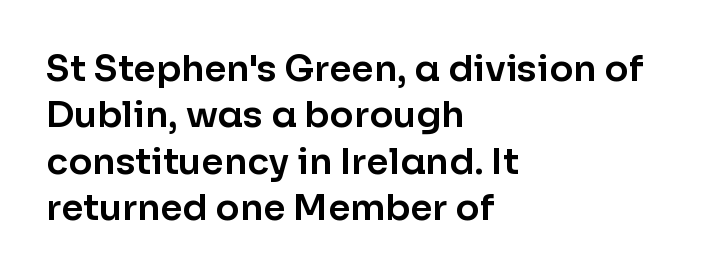
Notice how descenders clear the ascenders below comfortably — that's standard leading. The passage is arranged the way most books set body copy — flush left. Do the letters lean? They stand straight. Observe the ordinary spacing: letters are neighbours, not strangers.
